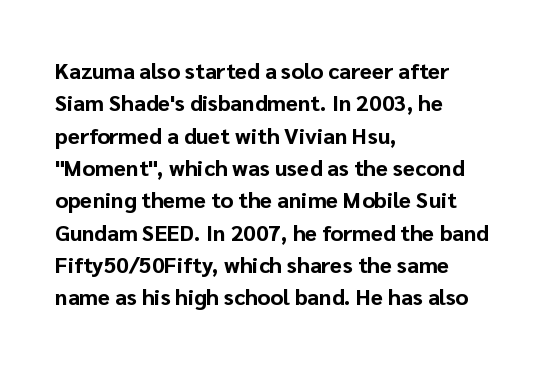
{"italic": "no", "bold": "yes", "underline": "no", "align": "left", "line_spacing": "normal", "line_spacing_ratio": 1.47, "letter_spacing": "normal", "letter_spacing_em": 0.0, "glyph_px": 22}
